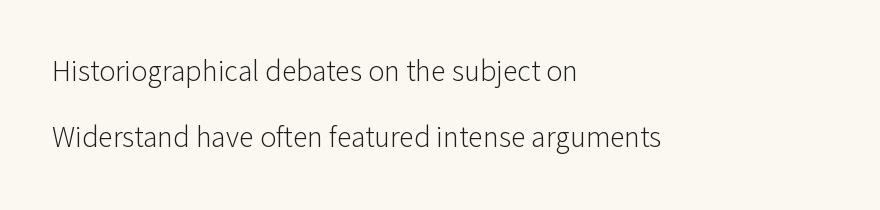
Q: Is the text bold? A: No.
Q: Is the text italic (slanted)? A: No, it is upright.
Q: Is the typeface a serif or a sans-serif typeface? A: Sans-serif.
Q: Is the text underlined? A: No.
Q: How is the paragraph aligned? A: Left-aligned.
Q: Is the spacing between letters normal or unusually wide? A: Normal.
Q: Is the spacing between lines tight, normal or loose? A: Loose.
Q: Width (condensed, normal, or wide)? A: Normal.
Q: Stroke contrast? A: Low.
Q: x-height? A: Medium.
Q: Monospaced? A: No.
